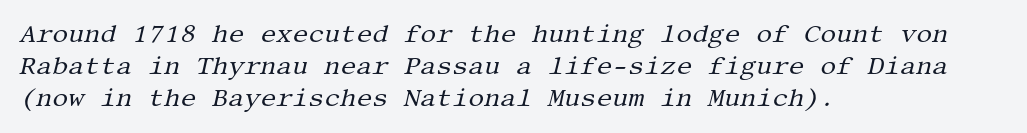
The letterforms sit at book weight or below. The area under the type is left untouched. Teacher's note: observe the even left margin — that is flush-left alignment. Italic? Definitely — the glyphs are oblique. The letterforms sit shoulder to shoulder at normal distance. Regarding leading, the lines here are spaced in the standard way.
